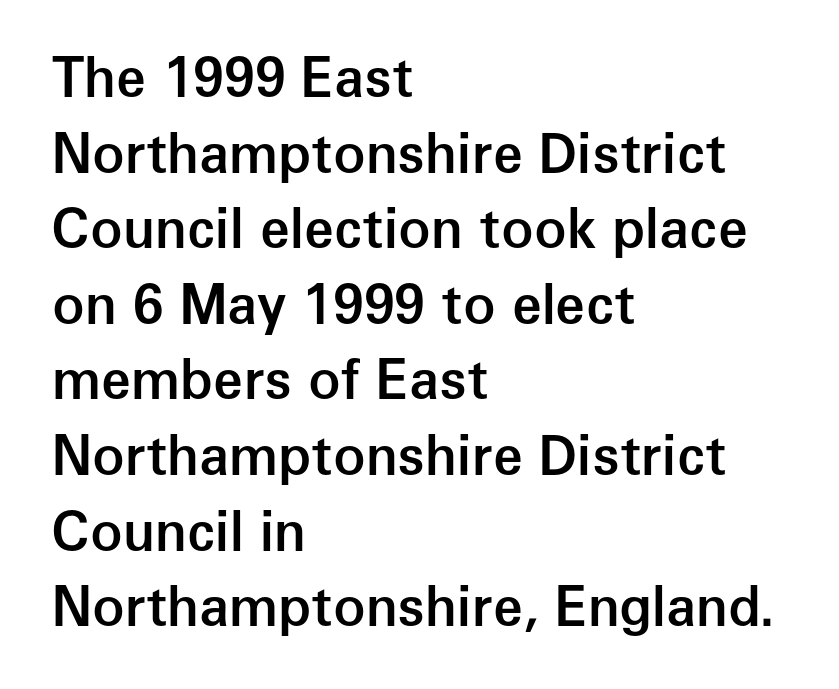
{"serif": "no", "italic": "no", "bold": "semi", "weight": "semibold", "width": "normal", "stroke_contrast": "low", "x_height": "medium", "monospaced": "no", "underline": "no", "align": "left", "line_spacing": "normal", "line_spacing_ratio": 1.4, "letter_spacing": "normal", "letter_spacing_em": 0.0, "glyph_px": 54}
